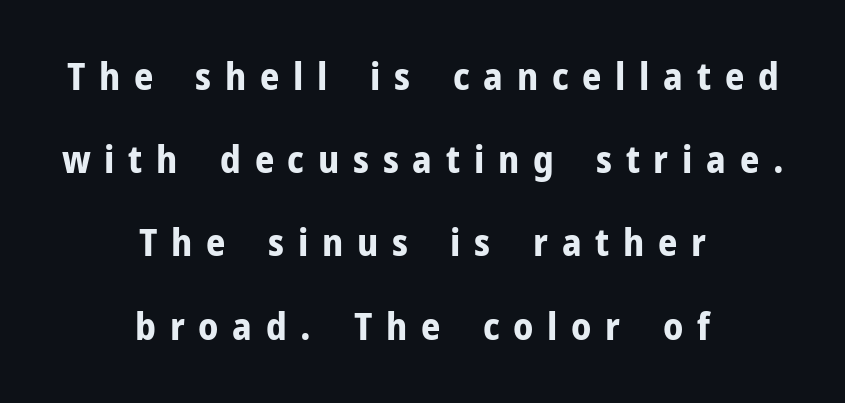
The gaps between neighbouring characters are conspicuously large. The characters look thick and weighty, a clear bold. These lines stack symmetrically, like a column narrowing and widening about its center. This is sans-serif lettering, the kind often seen on screens and signage.
